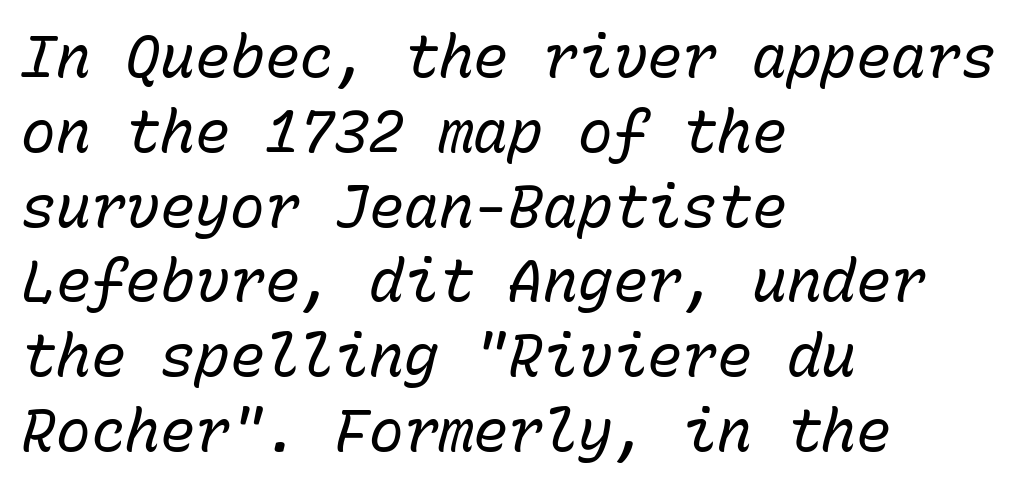
{"italic": "yes", "lean": "right", "slant_degrees": 15, "bold": "no", "weight": "regular", "width": "normal", "stroke_contrast": "low", "x_height": "medium", "monospaced": "yes", "underline": "no", "align": "left", "line_spacing": "normal", "line_spacing_ratio": 1.29, "letter_spacing": "normal", "letter_spacing_em": 0.0, "glyph_px": 58}
